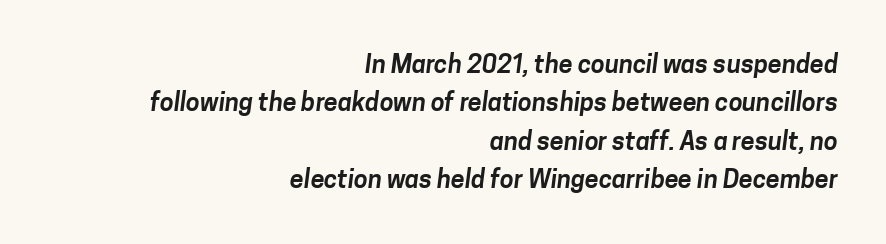
How would I describe the line gaps? Plain and ordinary. The specimen omits any rule beneath the text block's lines. No extra tracking has been applied to these lines. Horizontal alignment here is rightward, an uncommon choice for prose.
